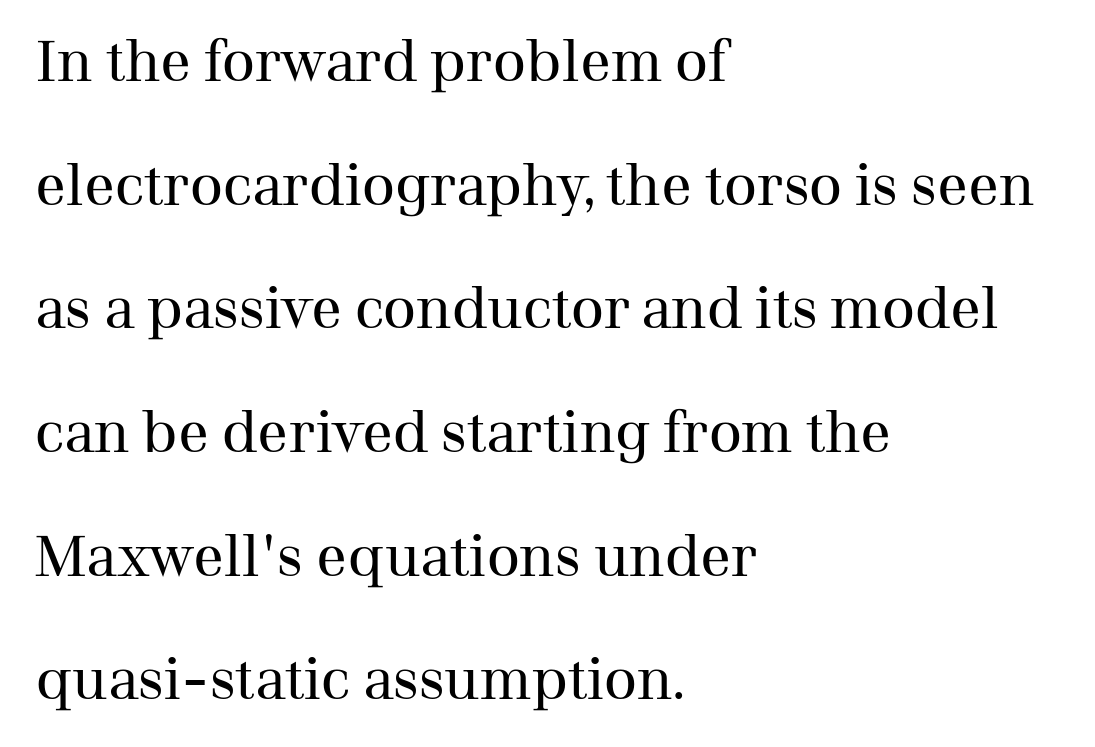
The image shows 57 px regular-weight serif type, upright; set left-aligned, loose line spacing (2.17x), normal letter spacing, not underlined; medium stroke contrast and a medium x-height.
